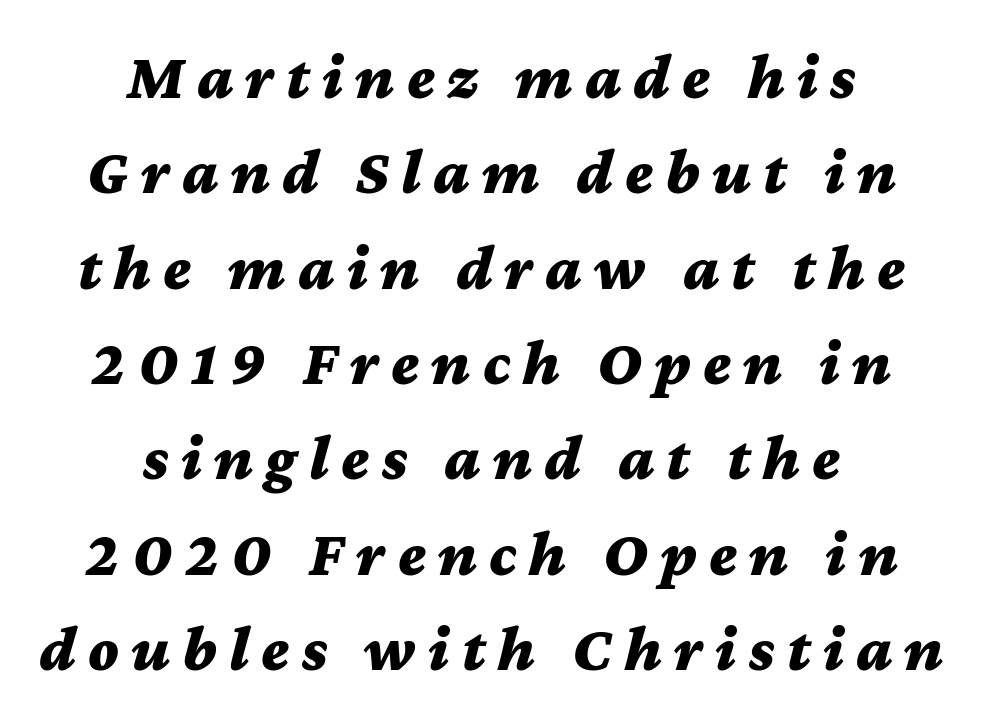
Q: Is the text bold? A: Yes.
Q: Is the text italic (slanted)? A: Yes, it leans right by about 12 degrees.
Q: Is the text underlined? A: No.
Q: How is the paragraph aligned? A: Centered.
Q: Is the spacing between lines tight, normal or loose? A: Normal.
Q: Width (condensed, normal, or wide)? A: Wide.
Q: Stroke contrast? A: Medium.
Q: x-height? A: Medium.
Q: Monospaced? A: No.
